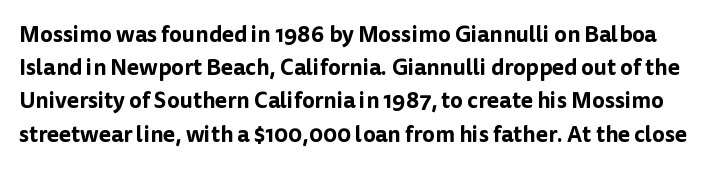
{"italic": "no", "underline": "no", "line_spacing": "normal", "line_spacing_ratio": 1.51, "letter_spacing": "normal", "letter_spacing_em": 0.0, "glyph_px": 22}
